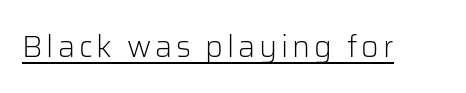
The image shows 30 px light sans-serif type, upright; set underlined; low stroke contrast and a medium x-height.
